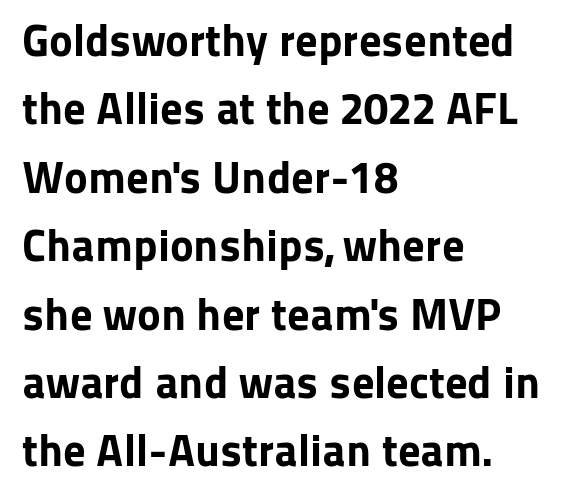
Q: Is the text bold? A: Yes.
Q: Is the text italic (slanted)? A: No, it is upright.
Q: Is the typeface a serif or a sans-serif typeface? A: Sans-serif.
Q: Is the text underlined? A: No.
Q: How is the paragraph aligned? A: Left-aligned.
Q: Is the spacing between letters normal or unusually wide? A: Normal.
Q: Is the spacing between lines tight, normal or loose? A: Normal.
Q: Width (condensed, normal, or wide)? A: Normal.
Q: Stroke contrast? A: Low.
Q: x-height? A: Medium.
Q: Monospaced? A: No.
